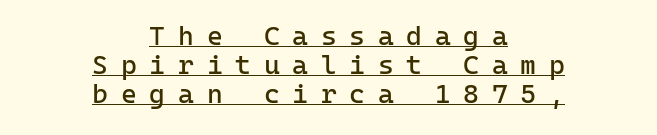
Q: Is the text bold? A: No.
Q: Is the text italic (slanted)? A: No, it is upright.
Q: Is the text underlined? A: Yes.
Q: How is the paragraph aligned? A: Centered.
Q: Is the spacing between letters normal or unusually wide? A: Unusually wide.
Q: Is the spacing between lines tight, normal or loose? A: Tight.
